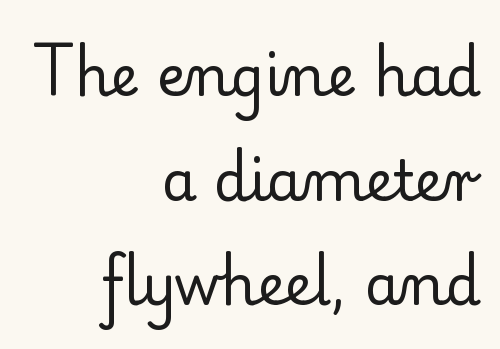
{"serif": "yes", "italic": "no", "bold": "no", "weight": "regular", "width": "normal", "stroke_contrast": "low", "x_height": "small", "monospaced": "no", "underline": "no", "align": "right", "line_spacing_ratio": 1.87, "letter_spacing": "normal", "letter_spacing_em": 0.0, "glyph_px": 56}
